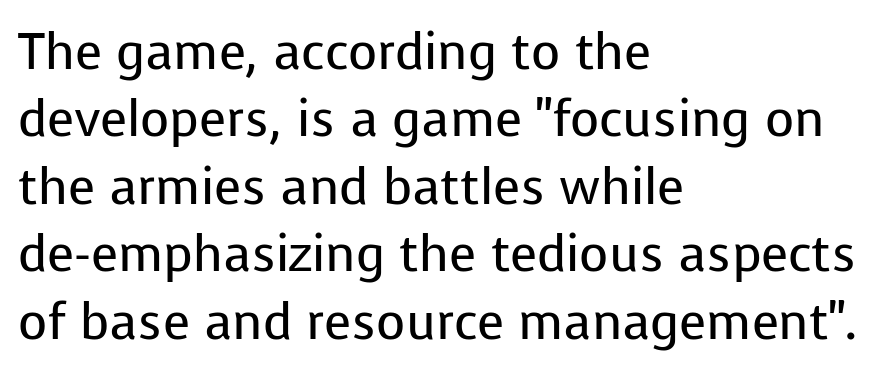
{"serif": "no", "italic": "no", "bold": "no", "weight": "regular", "width": "normal", "stroke_contrast": "low", "x_height": "medium", "monospaced": "no", "underline": "no", "align": "left", "line_spacing": "normal", "line_spacing_ratio": 1.35, "letter_spacing": "normal", "letter_spacing_em": 0.0, "glyph_px": 50}
